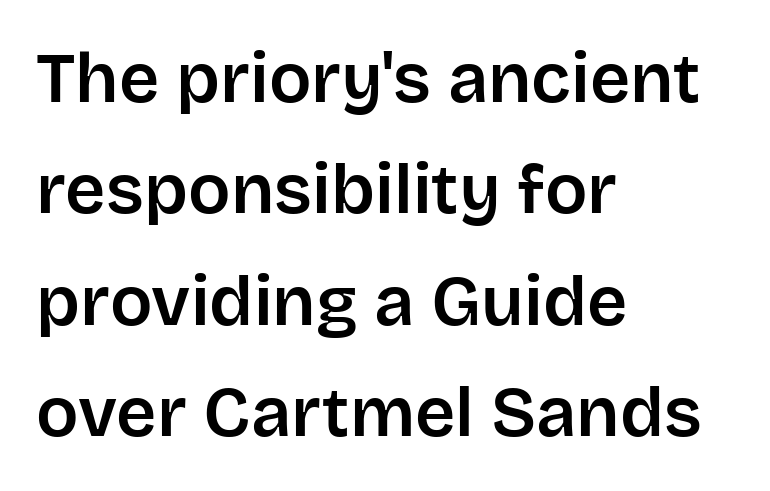
Line starts are locked; line ends wander. These lines are composed in type without serifs. How would I describe the line gaps? Plain and ordinary. Upright lettering throughout. The letterforms sit shoulder to shoulder at normal distance.
